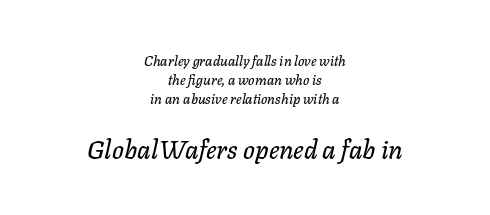
{"italic": "yes", "lean": "right", "slant_degrees": 11, "underline": "no", "align": "center", "line_spacing": "normal", "line_spacing_ratio": 1.36, "letter_spacing": "normal", "letter_spacing_em": 0.0, "larger_block": "second", "size_ratio": 1.86, "glyph_px": 26}
